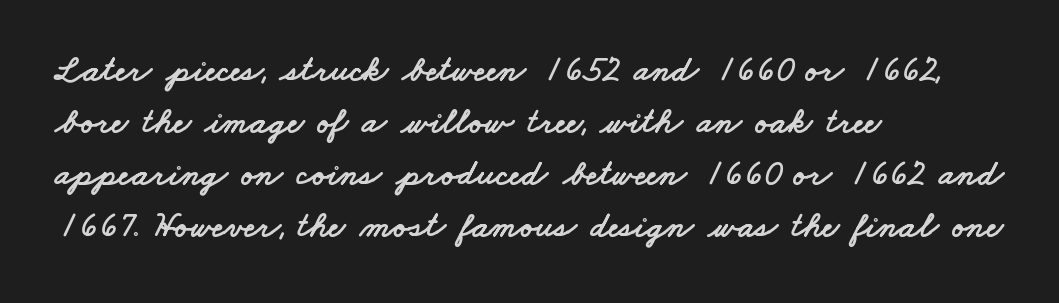
Baseline-to-baseline distance is the conventional proportion of letter height. Glance below the letters and you will spot only blank space. Default kerning and tracking; the words read as compact shapes. These lines stack with their left ends in a neat column. Nothing sits at the stroke ends, so this counts as sans-serif.
